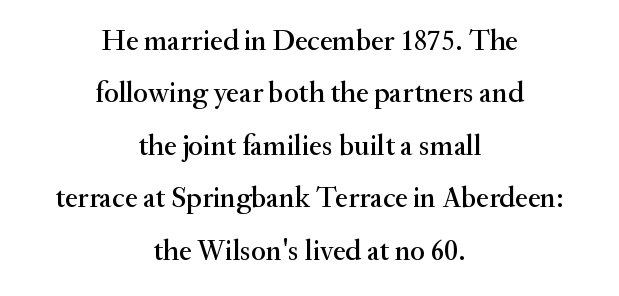
Q: Is the text italic (slanted)? A: No, it is upright.
Q: Is the typeface a serif or a sans-serif typeface? A: Serif.
Q: Is the text underlined? A: No.
Q: How is the paragraph aligned? A: Centered.
Q: Is the spacing between letters normal or unusually wide? A: Normal.
Q: Width (condensed, normal, or wide)? A: Normal.
Q: Stroke contrast? A: Medium.
Q: x-height? A: Small.
Q: Monospaced? A: No.
